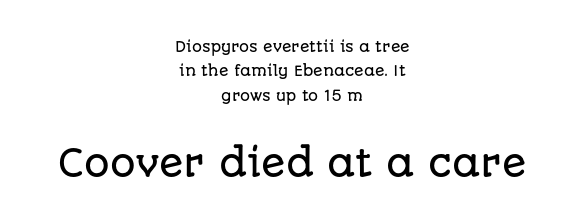
{"serif": "no", "italic": "no", "width": "normal", "stroke_contrast": "low", "x_height": "large", "monospaced": "no", "underline": "no", "align": "center", "line_spacing_ratio": 1.74, "letter_spacing": "normal", "letter_spacing_em": 0.0, "larger_block": "second", "size_ratio": 2.57, "glyph_px": 36}
